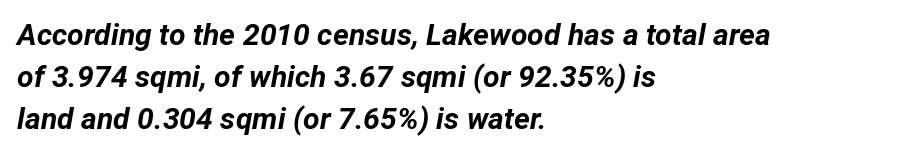
Q: Is the text bold? A: Yes.
Q: Is the text italic (slanted)? A: Yes, it leans right by about 12 degrees.
Q: Is the text underlined? A: No.
Q: How is the paragraph aligned? A: Left-aligned.
Q: Is the spacing between letters normal or unusually wide? A: Normal.
Q: Is the spacing between lines tight, normal or loose? A: Normal.
Q: Width (condensed, normal, or wide)? A: Normal.
Q: Stroke contrast? A: Low.
Q: x-height? A: Medium.
Q: Monospaced? A: No.
